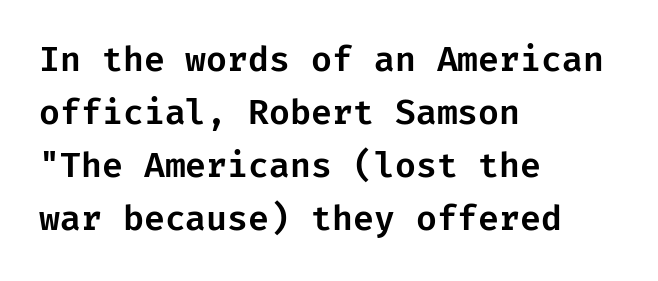
Q: Is the text italic (slanted)? A: No, it is upright.
Q: Is the typeface a serif or a sans-serif typeface? A: Sans-serif.
Q: Is the text underlined? A: No.
Q: How is the paragraph aligned? A: Left-aligned.
Q: Is the spacing between letters normal or unusually wide? A: Normal.
Q: Is the spacing between lines tight, normal or loose? A: Normal.
Q: Width (condensed, normal, or wide)? A: Normal.
Q: Stroke contrast? A: Low.
Q: x-height? A: Medium.
